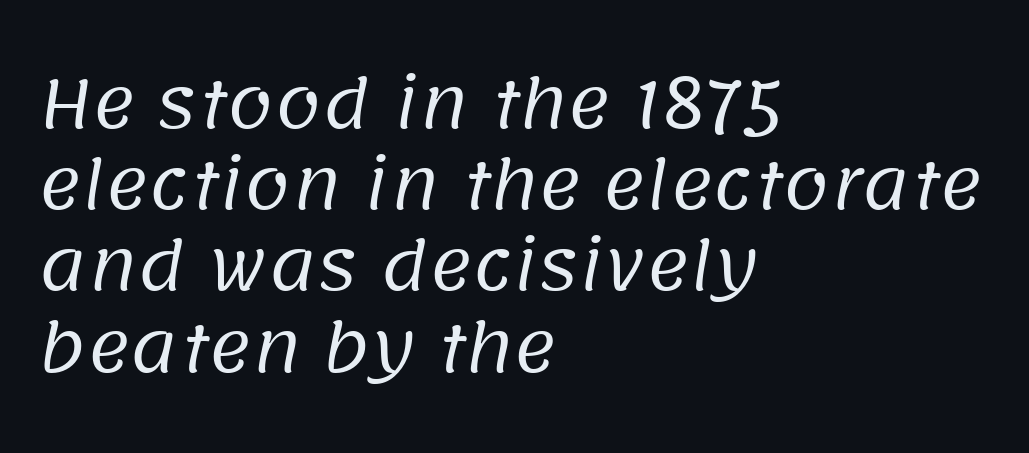
{"serif": "no", "bold": "no", "weight": "regular", "width": "normal", "stroke_contrast": "low", "x_height": "large", "monospaced": "no", "underline": "no", "align": "left", "line_spacing_ratio": 1.23, "letter_spacing": "normal", "letter_spacing_em": 0.0, "glyph_px": 66}
